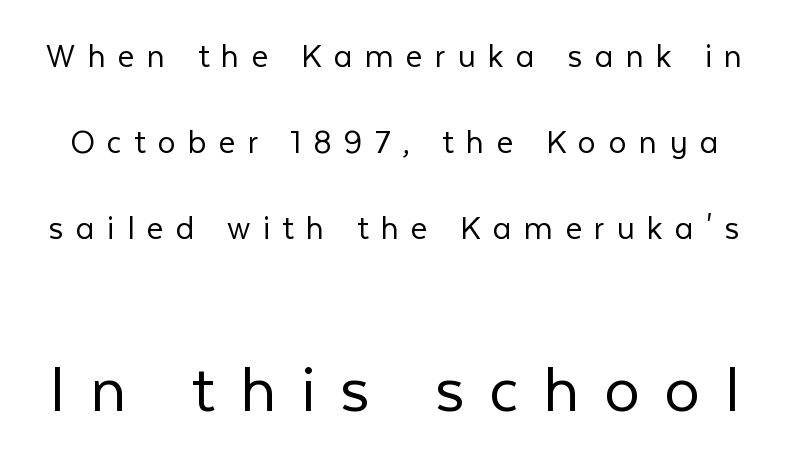
{"serif": "no", "italic": "no", "bold": "no", "weight": "light", "width": "normal", "stroke_contrast": "low", "x_height": "medium", "monospaced": "no", "underline": "no", "line_spacing": "loose", "line_spacing_ratio": 2.39, "letter_spacing": "wide", "letter_spacing_em": 0.34, "larger_block": "second", "size_ratio": 2.0, "glyph_px": 72}
